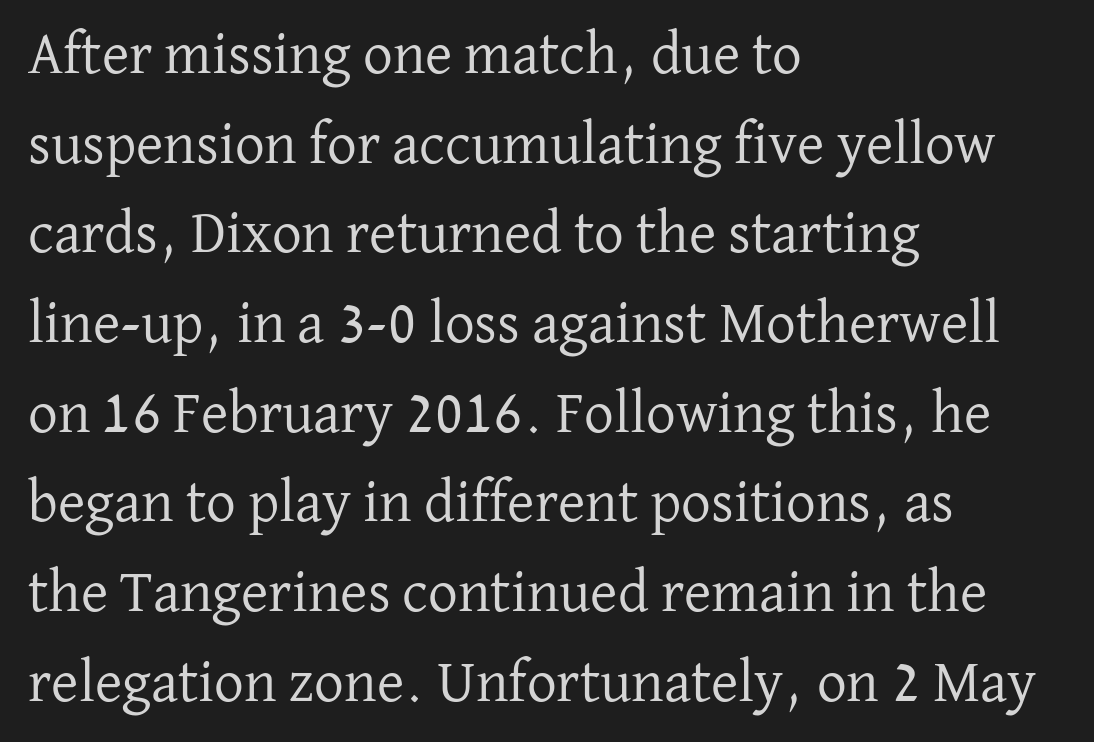
The image shows 59 px regular-weight serif type, upright; set left-aligned, normal line spacing (1.52x), normal letter spacing, not underlined; low stroke contrast and a medium x-height.
